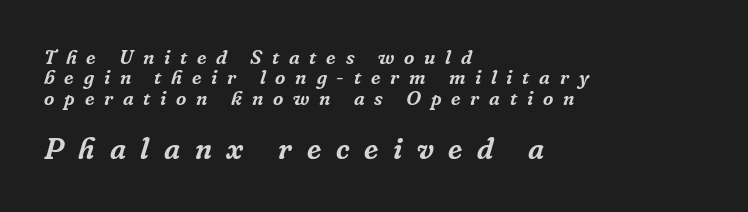
Q: Is the text italic (slanted)? A: Yes, it leans right by about 16 degrees.
Q: Is the typeface a serif or a sans-serif typeface? A: Serif.
Q: Is the text underlined? A: No.
Q: How is the paragraph aligned? A: Left-aligned.
Q: Is the spacing between letters normal or unusually wide? A: Unusually wide.
Q: Is the spacing between lines tight, normal or loose? A: Tight.
Q: Which block of text is set in a larger size, the first (top) or the second (bottom)? A: The second (bottom) one.
Q: Width (condensed, normal, or wide)? A: Normal.
Q: Stroke contrast? A: Low.
Q: x-height? A: Medium.
Q: Monospaced? A: No.
